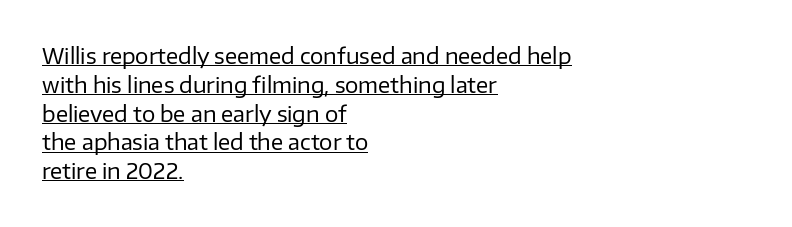
The image shows 21 px text type, upright; set left-aligned, normal line spacing (1.37x), normal letter spacing, underlined.
